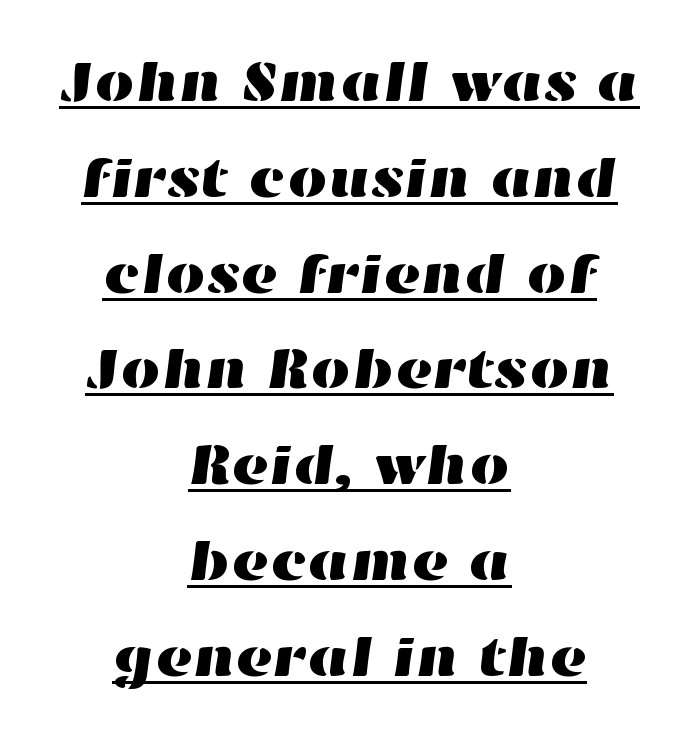
Visually the block forms a symmetrical silhouette, jagged on both flanks. Baseline-to-baseline distance is the conventional proportion of letter height. This sample has the flowing, uneven cadence of proportional lettering. The specimen includes a rule beneath the text block's lines. Is the letter spacing exaggerated? No — it looks like the ordinary default.
